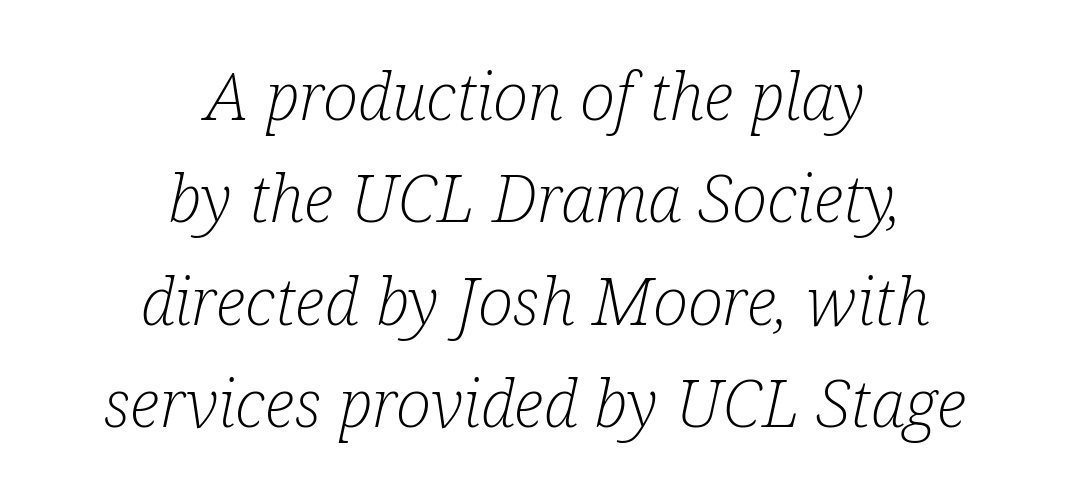
Q: Is the text bold? A: No.
Q: Is the text italic (slanted)? A: Yes, it leans right by about 12 degrees.
Q: Is the typeface a serif or a sans-serif typeface? A: Serif.
Q: Is the text underlined? A: No.
Q: How is the paragraph aligned? A: Centered.
Q: Is the spacing between letters normal or unusually wide? A: Normal.
Q: Is the spacing between lines tight, normal or loose? A: Normal.
Q: Width (condensed, normal, or wide)? A: Condensed.
Q: Stroke contrast? A: Low.
Q: x-height? A: Medium.
Q: Monospaced? A: No.
